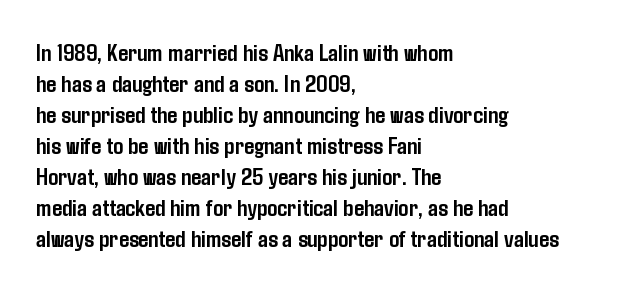
{"italic": "no", "bold": "yes", "underline": "no", "align": "left", "line_spacing_ratio": 1.24, "letter_spacing": "normal", "letter_spacing_em": 0.0, "glyph_px": 25}
